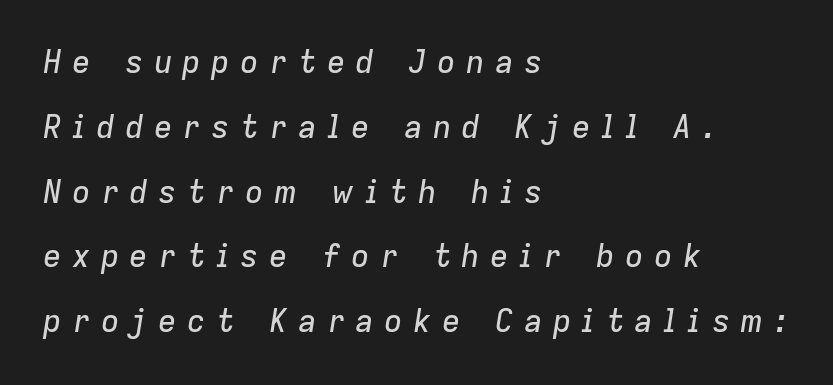
Reading down the column, the eye jumps a long way to each next line. Emphasis-style slanted type is in use. A clean baseline with only descenders dipping below it. Glyph-to-glyph distance is far greater than everyday printed text. The letters advance in unequal steps, a hallmark of proportional type.
